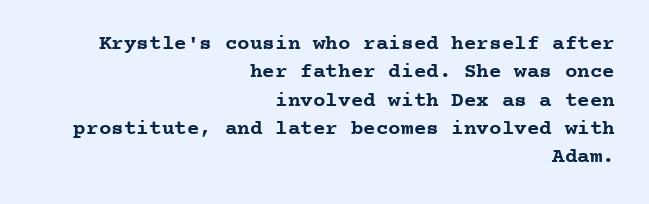
Q: Is the text bold? A: Yes.
Q: Is the text italic (slanted)? A: No, it is upright.
Q: Is the text underlined? A: No.
Q: How is the paragraph aligned? A: Right-aligned.
Q: Is the spacing between letters normal or unusually wide? A: Normal.
Q: Is the spacing between lines tight, normal or loose? A: Normal.
